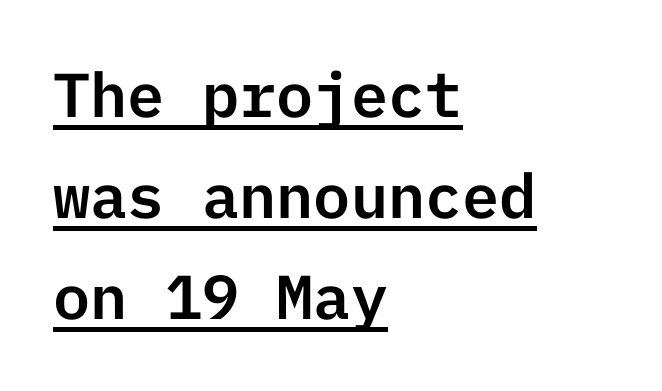
{"serif": "no", "italic": "no", "width": "normal", "stroke_contrast": "low", "x_height": "medium", "underline": "yes", "align": "left", "line_spacing": "normal", "line_spacing_ratio": 1.63, "letter_spacing": "normal", "letter_spacing_em": 0.0, "glyph_px": 62}
